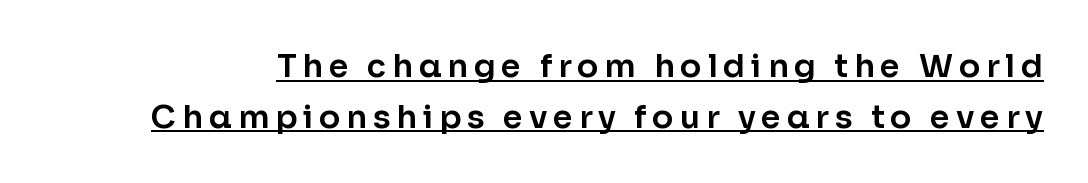
The image shows 32 px sans-serif type, upright; set normal line spacing (1.58x), underlined; low stroke contrast and a medium x-height.
